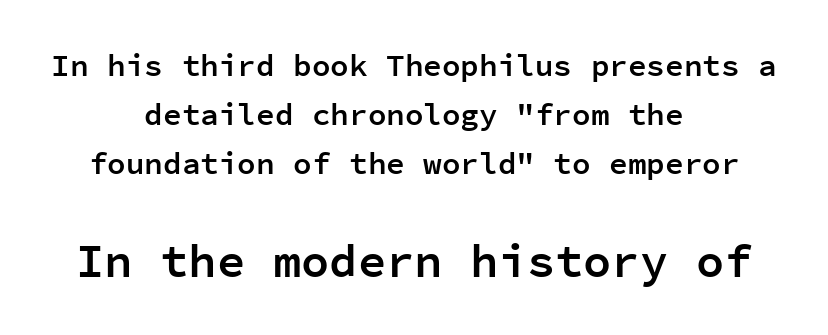
Q: Is the text bold? A: Semi-bold.
Q: Is the text italic (slanted)? A: No, it is upright.
Q: Is the typeface a serif or a sans-serif typeface? A: Sans-serif.
Q: Is the text underlined? A: No.
Q: How is the paragraph aligned? A: Centered.
Q: Is the spacing between letters normal or unusually wide? A: Normal.
Q: Is the spacing between lines tight, normal or loose? A: Normal.
Q: Which block of text is set in a larger size, the first (top) or the second (bottom)? A: The second (bottom) one.
Q: Width (condensed, normal, or wide)? A: Normal.
Q: Stroke contrast? A: Low.
Q: x-height? A: Medium.
Q: Monospaced? A: Yes.
